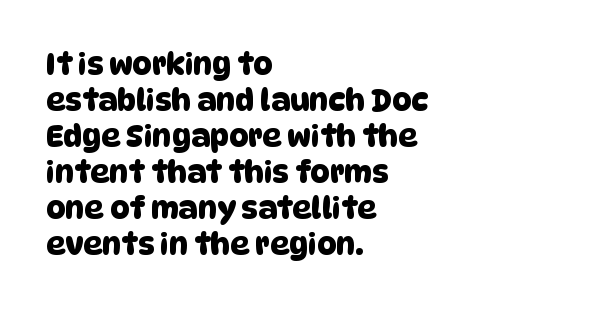
The image shows 30 px sans-serif type; set left-aligned, line spacing 1.2x, normal letter spacing, not underlined; low stroke contrast and a large x-height.
